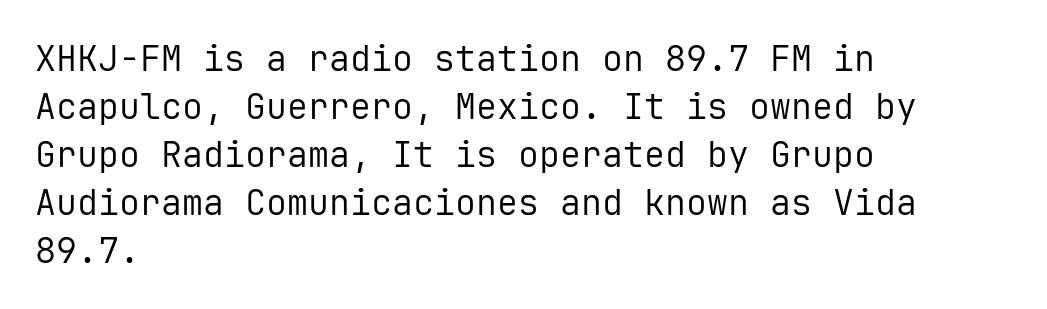
The image shows 35 px regular-weight sans-serif type, upright, monospaced; set left-aligned, normal line spacing (1.37x), normal letter spacing, not underlined; low stroke contrast and a medium x-height.
